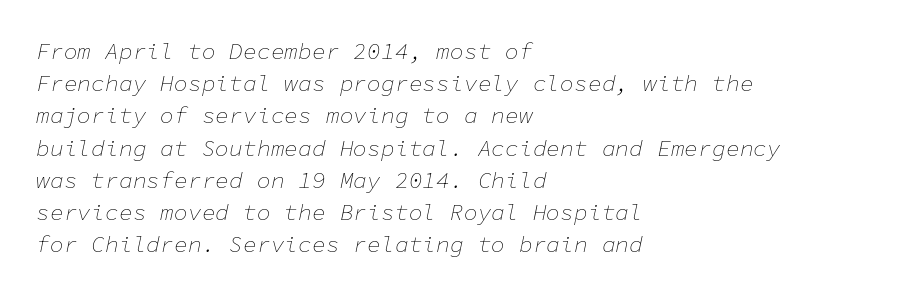
{"italic": "yes", "lean": "right", "slant_degrees": 11, "bold": "no", "underline": "no", "align": "left", "line_spacing": "normal", "line_spacing_ratio": 1.4, "letter_spacing": "normal", "letter_spacing_em": 0.0, "glyph_px": 23}
